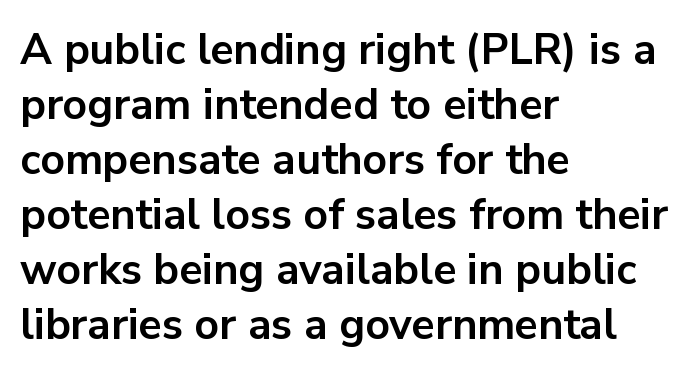
{"serif": "no", "italic": "no", "bold": "yes", "weight": "bold", "width": "normal", "stroke_contrast": "low", "x_height": "medium", "monospaced": "no", "underline": "no", "align": "left", "line_spacing": "normal", "line_spacing_ratio": 1.28, "letter_spacing": "normal", "letter_spacing_em": 0.0, "glyph_px": 43}
